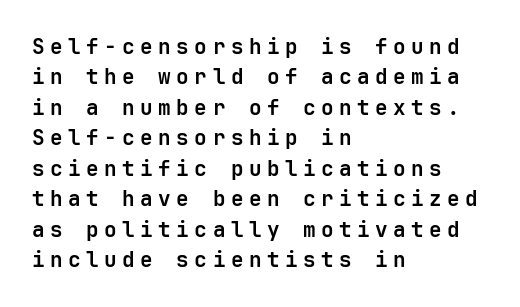
These lines stack with their left ends in a neat column. The lines sit at an ordinary, default distance from one another. Type without underlining. Letter spacing: wide.
